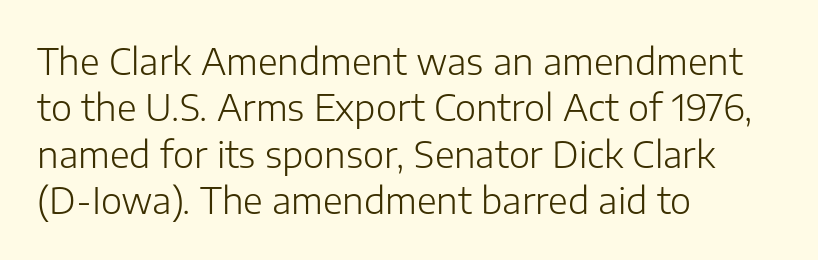
{"serif": "no", "italic": "no", "bold": "no", "weight": "light", "width": "normal", "stroke_contrast": "low", "x_height": "medium", "monospaced": "no", "underline": "no", "align": "left", "line_spacing": "normal", "line_spacing_ratio": 1.29, "letter_spacing": "normal", "letter_spacing_em": 0.0, "glyph_px": 36}
